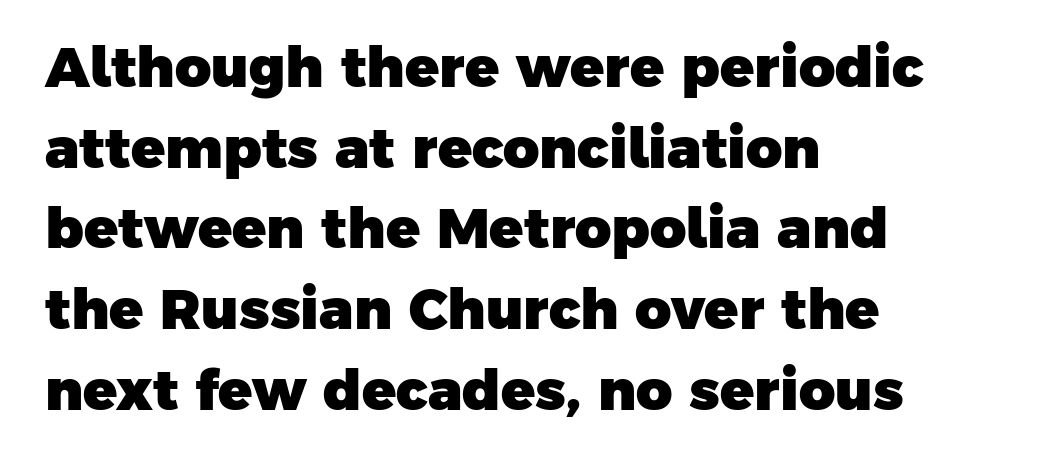
Q: Is the text bold? A: Yes.
Q: Is the typeface a serif or a sans-serif typeface? A: Sans-serif.
Q: Is the text underlined? A: No.
Q: How is the paragraph aligned? A: Left-aligned.
Q: Is the spacing between letters normal or unusually wide? A: Normal.
Q: Is the spacing between lines tight, normal or loose? A: Normal.
Q: Width (condensed, normal, or wide)? A: Normal.
Q: Stroke contrast? A: Low.
Q: x-height? A: Medium.
Q: Monospaced? A: No.
